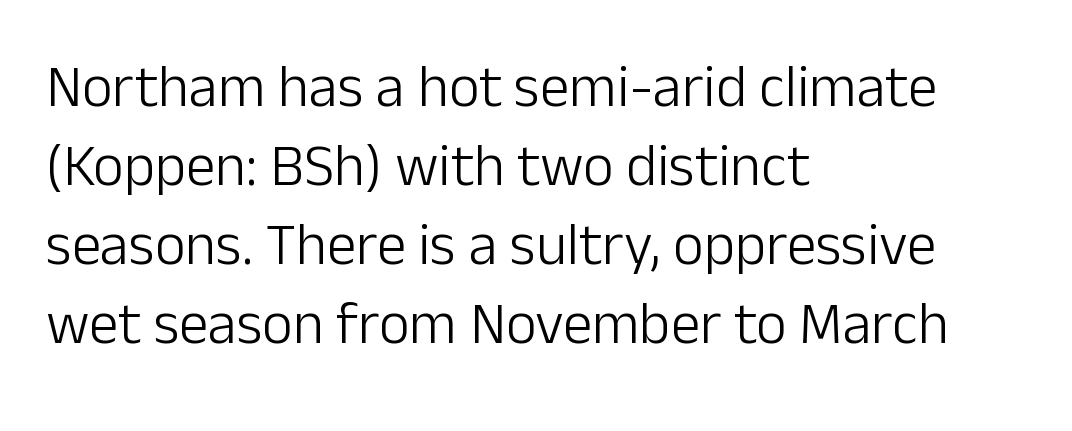
{"serif": "no", "italic": "no", "bold": "no", "weight": "light", "width": "normal", "stroke_contrast": "low", "x_height": "medium", "monospaced": "no", "underline": "no", "align": "left", "line_spacing": "normal", "line_spacing_ratio": 1.34, "letter_spacing": "normal", "letter_spacing_em": 0.0, "glyph_px": 59}
